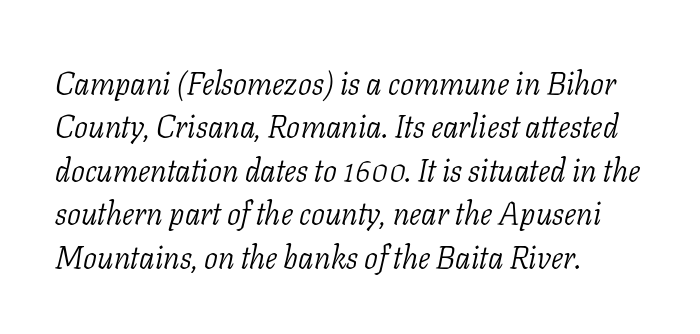
Q: Is the text bold? A: No.
Q: Is the text italic (slanted)? A: Yes, it leans right by about 11 degrees.
Q: Is the typeface a serif or a sans-serif typeface? A: Serif.
Q: Is the text underlined? A: No.
Q: How is the paragraph aligned? A: Left-aligned.
Q: Is the spacing between letters normal or unusually wide? A: Normal.
Q: Is the spacing between lines tight, normal or loose? A: Normal.
Q: Width (condensed, normal, or wide)? A: Normal.
Q: Stroke contrast? A: Low.
Q: x-height? A: Medium.
Q: Monospaced? A: No.
